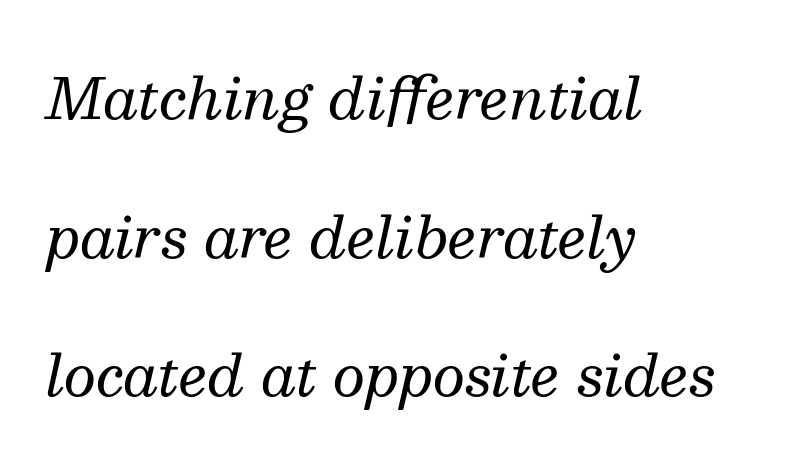
The image shows 57 px regular-weight serif type, italic (leaning right); set left-aligned, loose line spacing (2.43x), normal letter spacing, not underlined; medium stroke contrast and a medium x-height.
